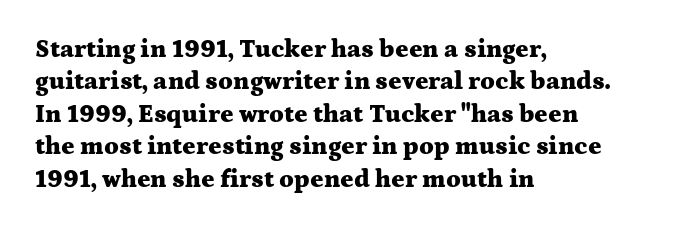
The image shows 25 px bold type, upright; set left-aligned, normal line spacing (1.3x), normal letter spacing, not underlined.
